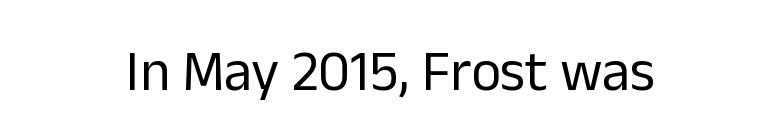
The image shows 57 px regular-weight sans-serif type, upright; set centered, normal letter spacing, not underlined; low stroke contrast and a medium x-height.
